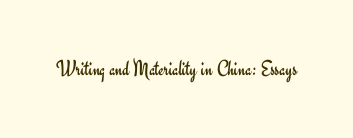
The space directly below the letters is spotless. The line texture is even and compact thanks to regular tracking. These glyphs show unthickened strokes, regular width or finer.
